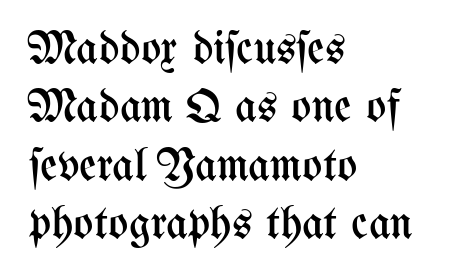
Has an underline been added? It has not. Tracking value appears to be zero — textbook default spacing. These lines were composed using upright roman letters. The letters look calm and open, with moderate or lighter stems. Each letter keeps its own natural width here, so spacing adapts to shape. Short and long lines alike share a common starting point at left.
